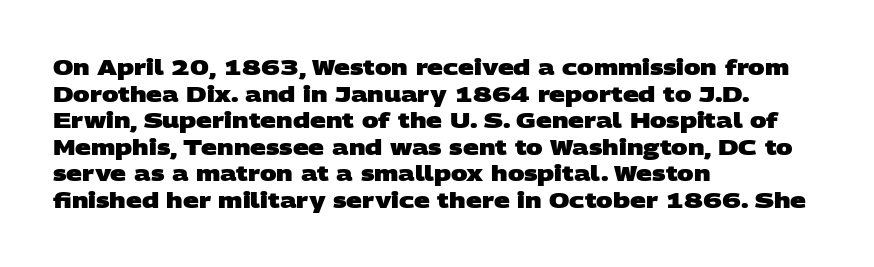
Q: Is the text bold? A: Yes.
Q: Is the text underlined? A: No.
Q: How is the paragraph aligned? A: Left-aligned.
Q: Is the spacing between letters normal or unusually wide? A: Normal.
